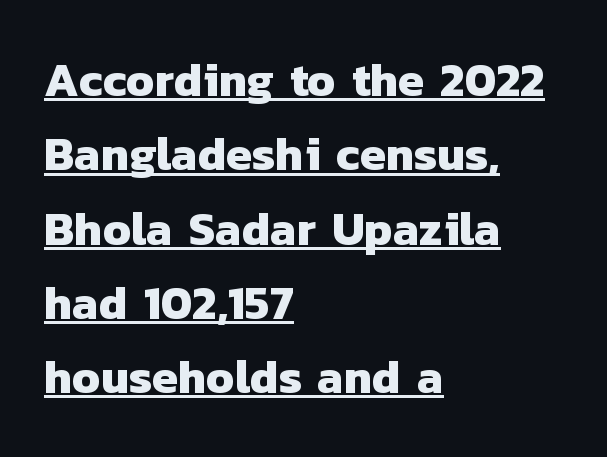
Baseline-to-baseline distance is the conventional proportion of letter height. The sample has been set heavy, in full bold. Every row of glyphs begins at an identical x-position on the left. These lines keep a tight, regular rhythm from letter to letter. The characters display no serif detailing; their extremities are plain.
